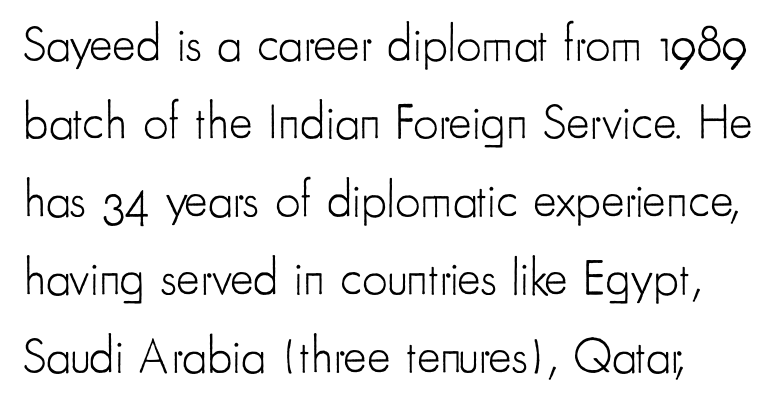
{"serif": "no", "italic": "no", "bold": "no", "weight": "light", "width": "condensed", "stroke_contrast": "low", "x_height": "small", "monospaced": "no", "underline": "no", "line_spacing": "normal", "line_spacing_ratio": 1.56, "letter_spacing": "normal", "letter_spacing_em": 0.0, "glyph_px": 50}
